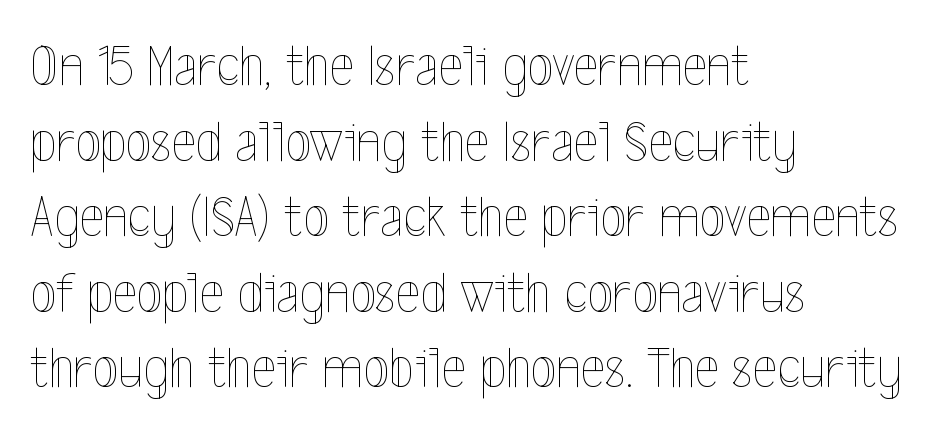
The image shows 59 px thin, condensed type, upright; set left-aligned, normal line spacing (1.28x), normal letter spacing, not underlined; a medium x-height.
